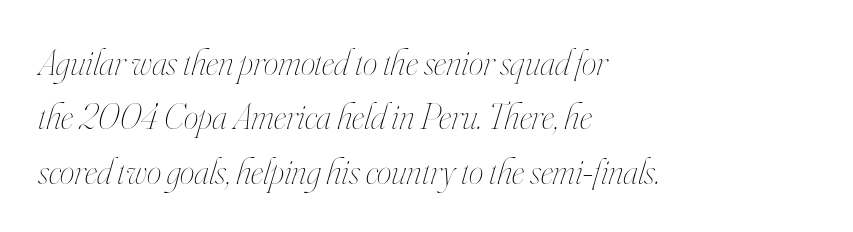
{"italic": "yes", "lean": "right", "slant_degrees": 16, "bold": "no", "weight": "thin", "width": "condensed", "stroke_contrast": "high", "x_height": "small", "monospaced": "no", "underline": "no", "align": "left", "line_spacing": "normal", "line_spacing_ratio": 1.47, "letter_spacing": "normal", "letter_spacing_em": 0.0, "glyph_px": 37}
